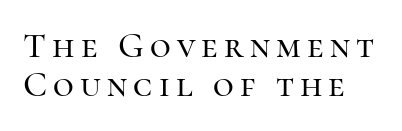
Note the varied advance widths — an 'i' is clearly narrower than an 'm'. The letters stand straight up with perfectly vertical stems. Anything drawn beneath the words? Only blank space. A typesetter would label this face a serif. Students, observe: this is what under-led, compact text looks like.
